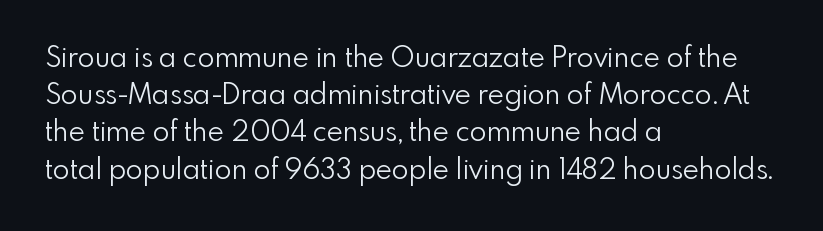
The image shows 28 px light sans-serif type, upright; set left-aligned, normal line spacing (1.33x), normal letter spacing, not underlined; low stroke contrast and a small x-height.
